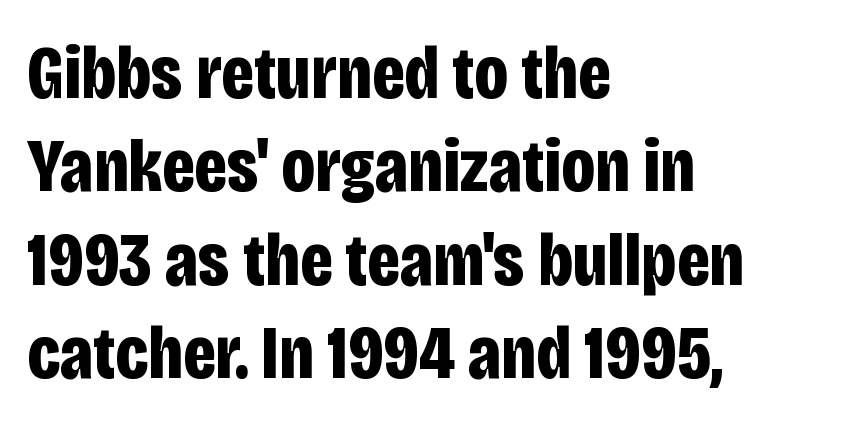
The image shows 76 px bold, condensed sans-serif type, upright; set left-aligned, line spacing 1.23x, normal letter spacing, not underlined; low stroke contrast and a large x-height.
